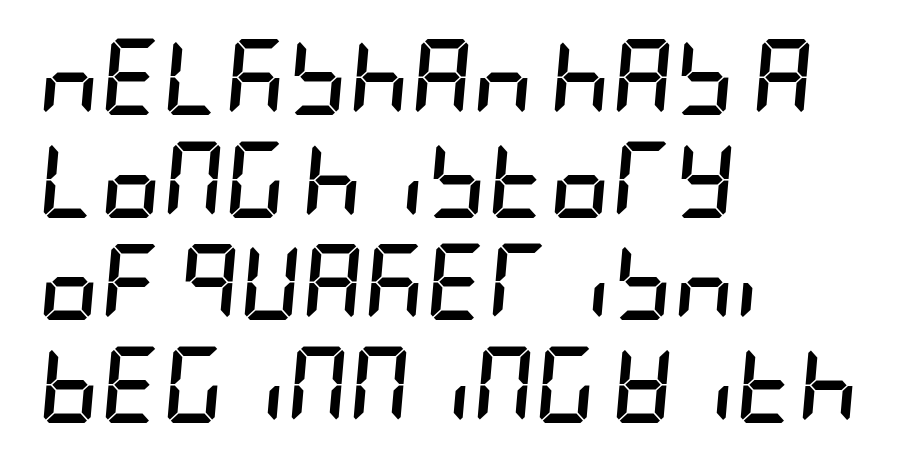
The image shows 76 px semibold, condensed type, italic (leaning right); set left-aligned, normal line spacing (1.35x), normal letter spacing, not underlined; low stroke contrast and a large x-height.
